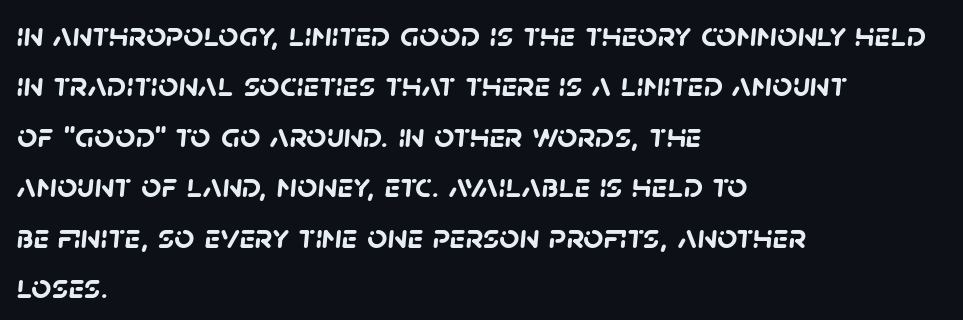
Q: Is the text bold? A: Yes.
Q: Is the typeface a serif or a sans-serif typeface? A: Sans-serif.
Q: Is the text underlined? A: No.
Q: How is the paragraph aligned? A: Left-aligned.
Q: Is the spacing between letters normal or unusually wide? A: Normal.
Q: Is the spacing between lines tight, normal or loose? A: Normal.
Q: Width (condensed, normal, or wide)? A: Normal.
Q: Stroke contrast? A: Low.
Q: x-height? A: Large.
Q: Monospaced? A: No.
